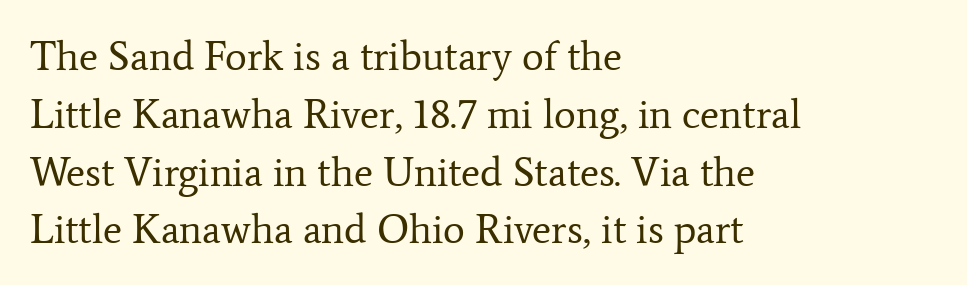
The image shows 41 px regular-weight serif type, upright; set left-aligned, normal line spacing (1.41x), normal letter spacing, not underlined; low stroke contrast and a medium x-height.
